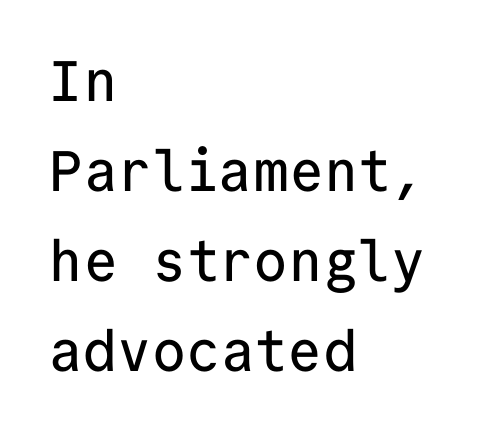
Q: Is the text italic (slanted)? A: No, it is upright.
Q: Is the typeface a serif or a sans-serif typeface? A: Sans-serif.
Q: Is the text underlined? A: No.
Q: How is the paragraph aligned? A: Left-aligned.
Q: Is the spacing between letters normal or unusually wide? A: Normal.
Q: Is the spacing between lines tight, normal or loose? A: Normal.
Q: Width (condensed, normal, or wide)? A: Normal.
Q: Stroke contrast? A: Low.
Q: x-height? A: Medium.
Q: Monospaced? A: Yes.
